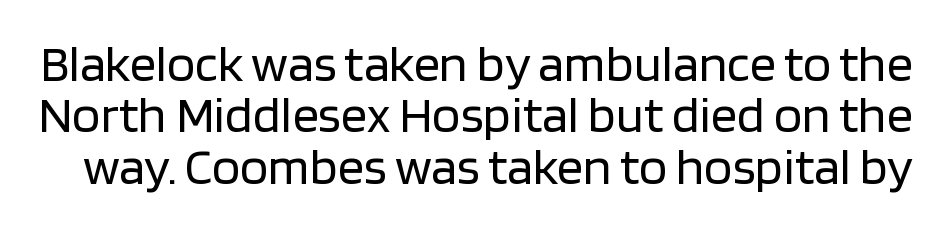
Q: Is the text bold? A: No.
Q: Is the text italic (slanted)? A: No, it is upright.
Q: Is the typeface a serif or a sans-serif typeface? A: Sans-serif.
Q: Is the text underlined? A: No.
Q: Is the spacing between letters normal or unusually wide? A: Normal.
Q: Is the spacing between lines tight, normal or loose? A: Tight.
Q: Width (condensed, normal, or wide)? A: Normal.
Q: Stroke contrast? A: Low.
Q: x-height? A: Large.
Q: Monospaced? A: No.
